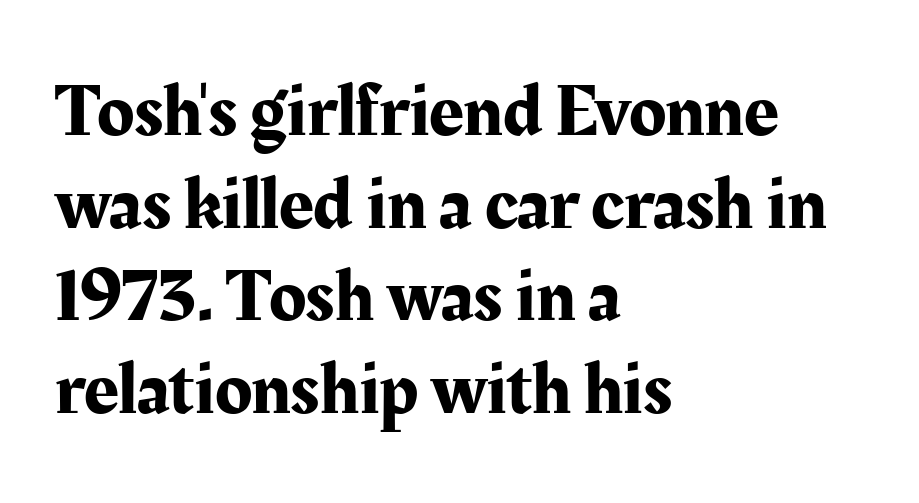
Nobody drew a line under any word here. The designer went with a serif here, giving each stem small feet. Every stem runs plumb, perpendicular to the baseline. Tracking here is standard; glyphs follow each other at the usual distance. The rag falls on the right side of this text block. This sample has the flowing, uneven cadence of proportional lettering.
